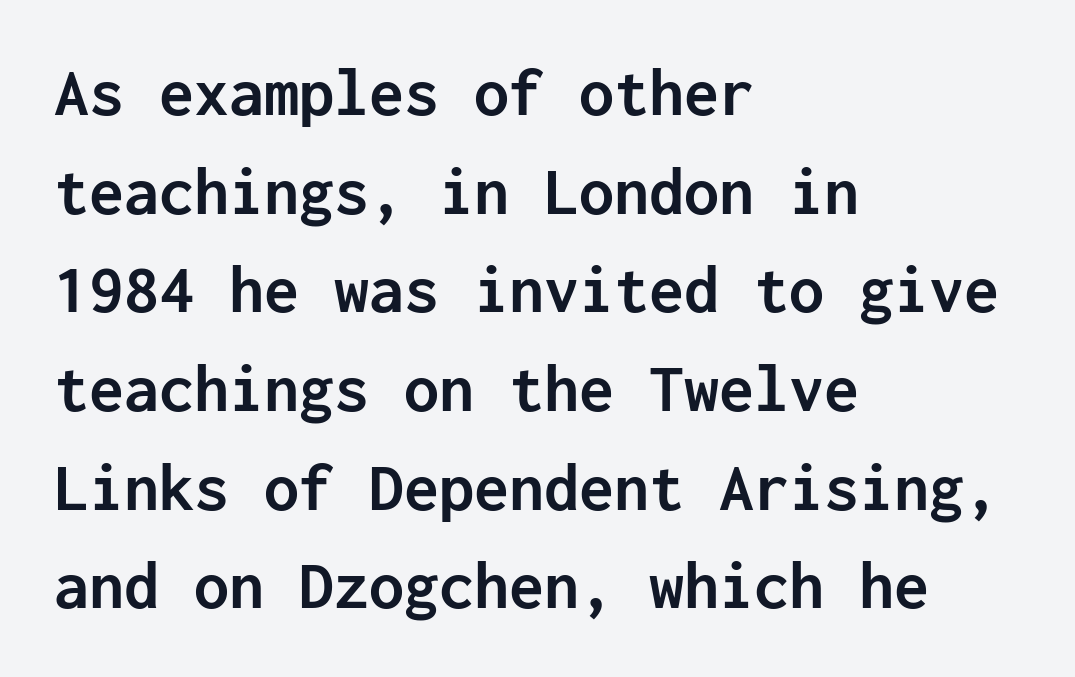
Q: Is the text bold? A: Yes.
Q: Is the text italic (slanted)? A: No, it is upright.
Q: Is the typeface a serif or a sans-serif typeface? A: Sans-serif.
Q: Is the text underlined? A: No.
Q: How is the paragraph aligned? A: Left-aligned.
Q: Is the spacing between letters normal or unusually wide? A: Normal.
Q: Is the spacing between lines tight, normal or loose? A: Normal.
Q: Width (condensed, normal, or wide)? A: Normal.
Q: Stroke contrast? A: Low.
Q: x-height? A: Medium.
Q: Monospaced? A: Yes.
